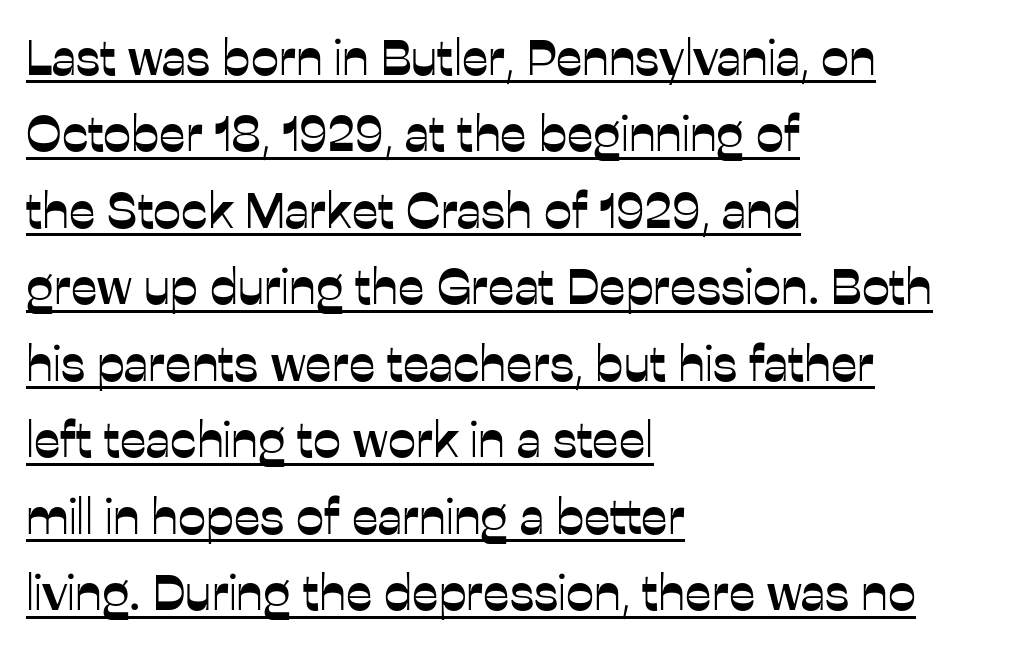
{"serif": "no", "italic": "no", "width": "normal", "stroke_contrast": "low", "x_height": "medium", "monospaced": "no", "underline": "yes", "align": "left", "line_spacing": "normal", "line_spacing_ratio": 1.53, "letter_spacing": "normal", "letter_spacing_em": 0.0, "glyph_px": 50}
